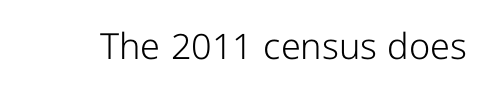
The image shows 36 px light sans-serif type, upright; set normal letter spacing, not underlined; low stroke contrast and a medium x-height.
